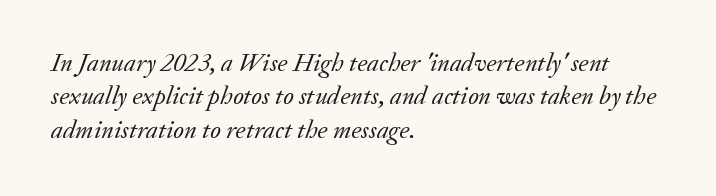
The image shows 26 px text type, italic (leaning right); set left-aligned, normal line spacing (1.28x), normal letter spacing, not underlined.
